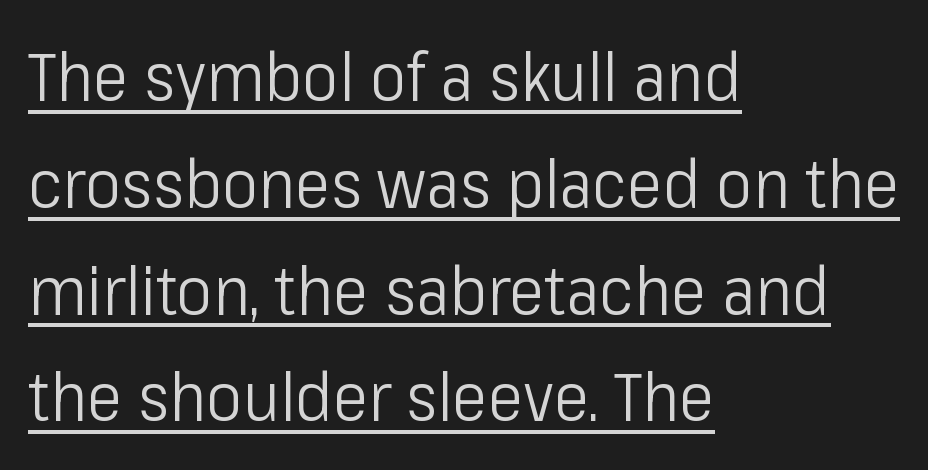
The image shows 68 px light, condensed sans-serif type, upright; set left-aligned, normal line spacing (1.57x), normal letter spacing, underlined; low stroke contrast and a medium x-height.
